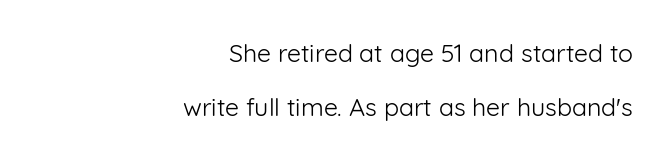
Standard letterfit; no display-style spreading of the glyphs. Is the type heavy? It reads as light-to-regular instead. The rendering uses a large line-height, opening up the rows. This is the regular roman posture of the typeface. The string is rendered with underlining switched off. The paragraph shown leans on its right margin.
